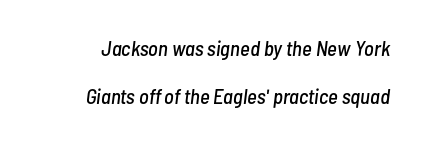
The vertical gap from one line to the next is large. Beneath every word, the page is bare. Short note: letters normally spaced. These lines were composed using italics.
